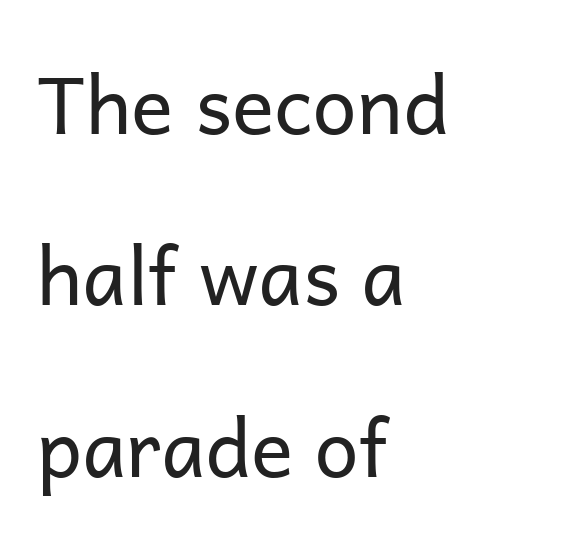
{"serif": "no", "italic": "no", "bold": "no", "weight": "regular", "width": "normal", "stroke_contrast": "low", "x_height": "medium", "monospaced": "no", "underline": "no", "align": "left", "line_spacing": "loose", "line_spacing_ratio": 2.17, "letter_spacing": "normal", "letter_spacing_em": 0.0, "glyph_px": 79}
